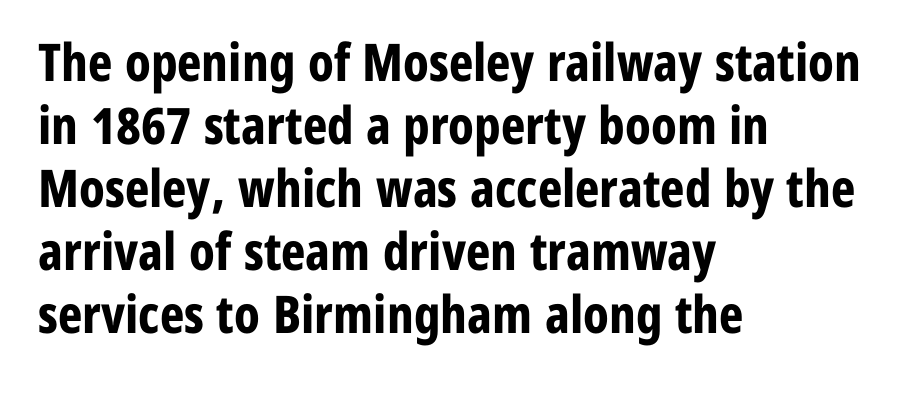
Unlike a traditional serif, this face leaves its strokes unadorned. The letters stand upright; this is a roman face. Words appear dense and cohesive because spacing is normal. The sample has been set heavy, in full bold.
